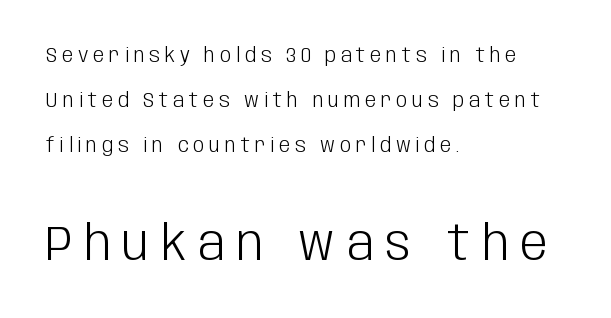
Q: Is the text bold? A: No.
Q: Is the text italic (slanted)? A: No, it is upright.
Q: Is the typeface a serif or a sans-serif typeface? A: Sans-serif.
Q: Is the text underlined? A: No.
Q: How is the paragraph aligned? A: Left-aligned.
Q: Is the spacing between letters normal or unusually wide? A: Unusually wide.
Q: Is the spacing between lines tight, normal or loose? A: Loose.
Q: Which block of text is set in a larger size, the first (top) or the second (bottom)? A: The second (bottom) one.
Q: Width (condensed, normal, or wide)? A: Condensed.
Q: Stroke contrast? A: Low.
Q: x-height? A: Large.
Q: Monospaced? A: No.
